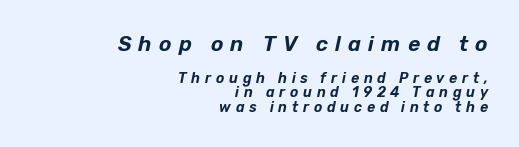
Q: Is the text italic (slanted)? A: Yes, it leans right by about 12 degrees.
Q: Is the text underlined? A: No.
Q: How is the paragraph aligned? A: Right-aligned.
Q: Is the spacing between letters normal or unusually wide? A: Unusually wide.
Q: Is the spacing between lines tight, normal or loose? A: Tight.
Q: Which block of text is set in a larger size, the first (top) or the second (bottom)? A: The first (top) one.
